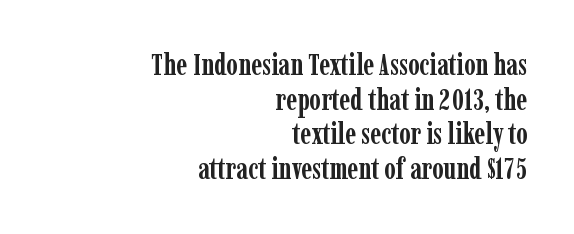
Q: Is the text bold? A: Yes.
Q: Is the text italic (slanted)? A: No, it is upright.
Q: Is the typeface a serif or a sans-serif typeface? A: Serif.
Q: Is the text underlined? A: No.
Q: How is the paragraph aligned? A: Right-aligned.
Q: Is the spacing between letters normal or unusually wide? A: Normal.
Q: Width (condensed, normal, or wide)? A: Condensed.
Q: Stroke contrast? A: Low.
Q: x-height? A: Medium.
Q: Monospaced? A: No.
